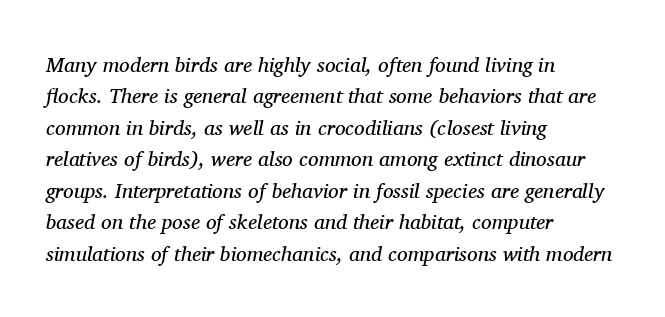
These lines are set flush left with a ragged right edge. The passage shown has conventional tracking throughout. When letters slant like this, we call the style italic. Has an underline been added? It has not. This sample keeps an unexceptional amount of space between lines.
